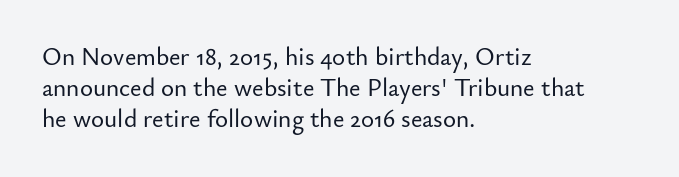
Clear beneath every line of the passage. Is the block centered? No — it sits flush against the left margin. Observe the ordinary spacing: letters are neighbours, not strangers. The letters stand upright; this is a roman face.
